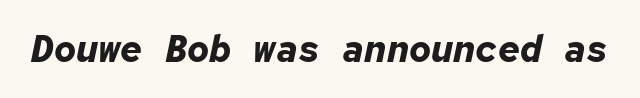
Q: Is the text bold? A: Yes.
Q: Is the text italic (slanted)? A: Yes, it leans right by about 12 degrees.
Q: Is the text underlined? A: No.
Q: Is the spacing between letters normal or unusually wide? A: Normal.
Q: Width (condensed, normal, or wide)? A: Normal.
Q: Stroke contrast? A: Low.
Q: x-height? A: Medium.
Q: Monospaced? A: Yes.
